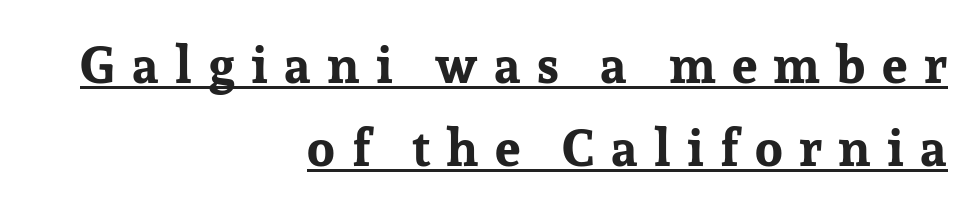
Q: Is the text bold? A: Yes.
Q: Is the text italic (slanted)? A: No, it is upright.
Q: Is the typeface a serif or a sans-serif typeface? A: Serif.
Q: Is the text underlined? A: Yes.
Q: How is the paragraph aligned? A: Right-aligned.
Q: Is the spacing between letters normal or unusually wide? A: Unusually wide.
Q: Is the spacing between lines tight, normal or loose? A: Normal.
Q: Width (condensed, normal, or wide)? A: Normal.
Q: Stroke contrast? A: Low.
Q: x-height? A: Medium.
Q: Monospaced? A: No.
